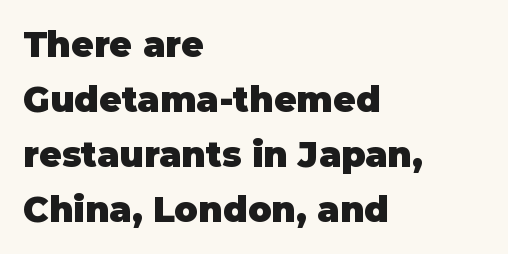
{"serif": "no", "italic": "no", "bold": "yes", "weight": "heavy", "width": "normal", "stroke_contrast": "low", "x_height": "large", "monospaced": "no", "underline": "no", "align": "left", "line_spacing": "normal", "line_spacing_ratio": 1.57, "letter_spacing": "normal", "letter_spacing_em": 0.0, "glyph_px": 35}
